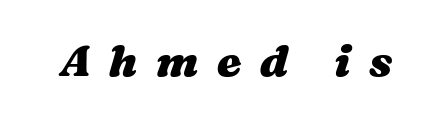
The image shows 44 px heavy, wide type, italic (leaning right); set unusually wide letter spacing (+0.42 em), not underlined; medium stroke contrast and a medium x-height.
